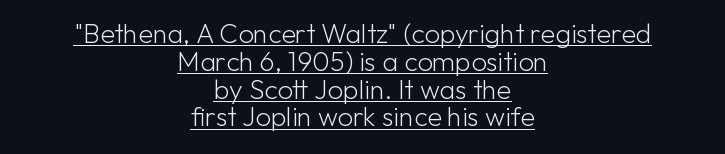
This is not heavy type; no bold has been used. Is there an underline? Yes — a line sits under the letters. Both edges are ragged and mirror each other, which tells us the setting is centered. Is there much room between lines? No — they nearly touch.
